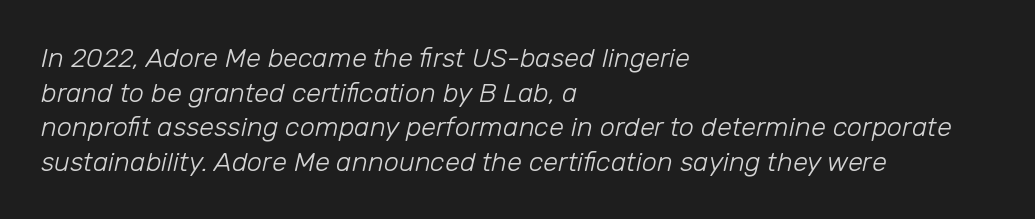
This is oblique type, the kind used for emphasis or titles. Each line starts at the same left margin while the right side varies. A typesetter would call this leading conventional body-copy spacing. Decoration check: the copy has no underline. Caption: face not bold, strokes unweighted. Caption: standard tracking, unaltered.
